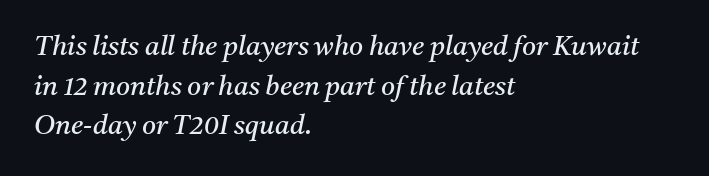
{"italic": "yes", "lean": "right", "slant_degrees": 11, "bold": "no", "underline": "no", "align": "left", "line_spacing": "normal", "line_spacing_ratio": 1.47, "letter_spacing": "normal", "letter_spacing_em": 0.0, "glyph_px": 27}
